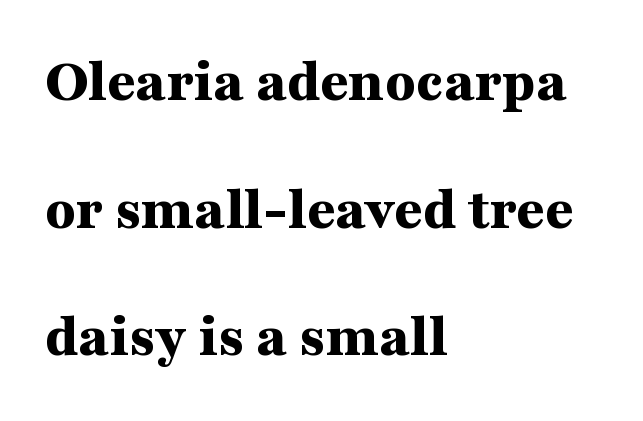
Caption: standard tracking, unaltered. You could not count columns in this text — the font is proportionally spaced. Serifs: yes, visible at the terminals of the letterforms. Upright lettering throughout. The zone under the glyphs is completely vacant.
